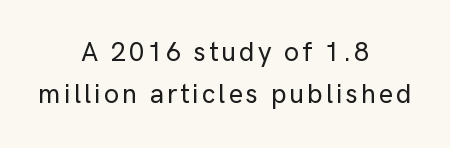
{"italic": "no", "underline": "no", "align": "center", "line_spacing": "normal", "line_spacing_ratio": 1.55, "glyph_px": 27}
